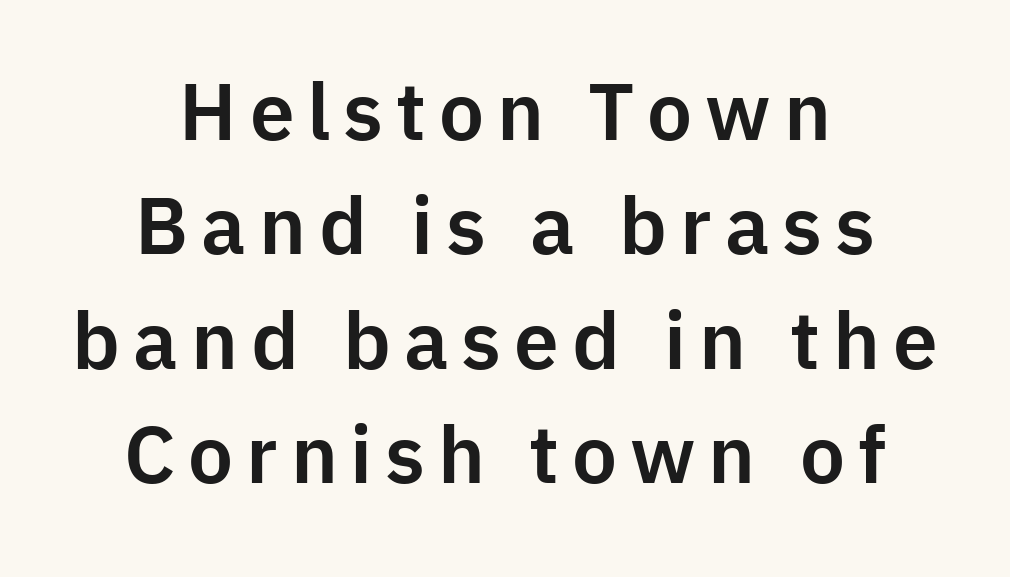
{"serif": "no", "italic": "no", "width": "normal", "stroke_contrast": "low", "x_height": "medium", "monospaced": "no", "underline": "no", "align": "center", "line_spacing": "normal", "line_spacing_ratio": 1.43, "glyph_px": 80}
